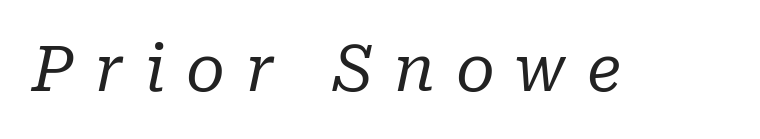
{"serif": "yes", "italic": "yes", "lean": "right", "slant_degrees": 10, "bold": "no", "weight": "regular", "width": "normal", "stroke_contrast": "low", "x_height": "medium", "monospaced": "no", "underline": "no", "letter_spacing": "wide", "letter_spacing_em": 0.33, "glyph_px": 63}
